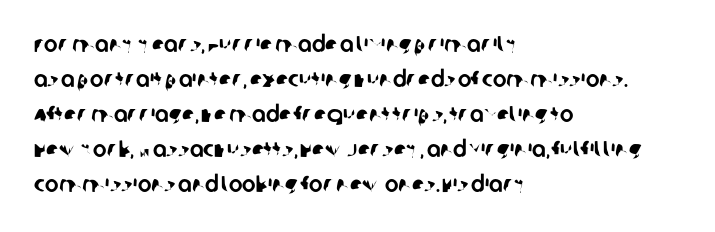
Line starts are locked; line ends wander. Summary of vertical rhythm: regular, with standard interline spacing. What stands out about the letter spacing? Nothing — it is the standard amount. Each row of text sits above clean, open space.
